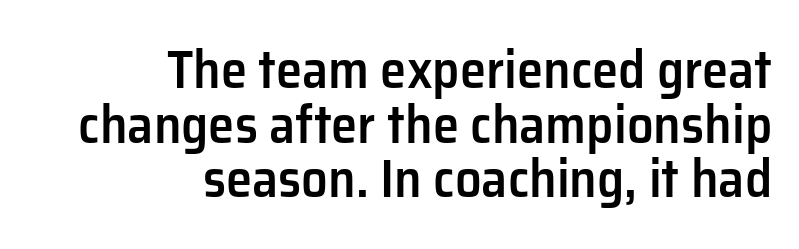
Look at the bottom of the vertical strokes: they stop flat, with no serifs. Notice how descenders almost collide with the ascenders below — that's tight leading. The characters look somewhat weighty, a semibold short of true bold. A typesetter would call this proportional, since set widths differ per character. The axis of the letterforms is exactly vertical. Teacher's note: observe the even right margin — that is flush-right alignment.
